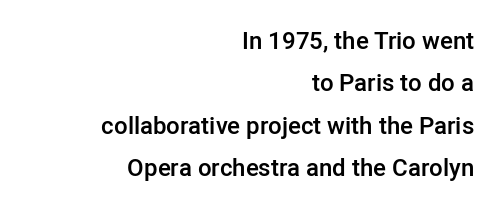
This is moderately heavy type, rendered in semibold. Has an underline been added? It has not. The line texture is even and compact thanks to regular tracking. Posture: straight, roman, zero tilt. This rendering uses right alignment, leaving the left contour irregular.
